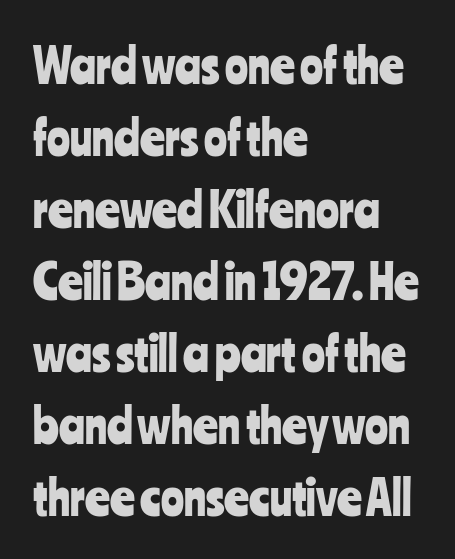
The vertical gap from one line to the next is medium. Classification — sans serif. Is there any slant? The stems are plumb. Think of a printed novel: that variable character pitch is what you see here. Here the glyphs are tracked normally, forming tight word shapes. A classic flush-left, rag-right setting is used for this passage.
